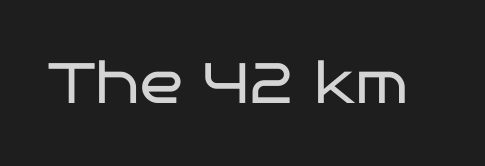
Q: Is the text bold? A: No.
Q: Is the text italic (slanted)? A: No, it is upright.
Q: Is the typeface a serif or a sans-serif typeface? A: Sans-serif.
Q: Is the text underlined? A: No.
Q: Is the spacing between letters normal or unusually wide? A: Normal.
Q: Width (condensed, normal, or wide)? A: Wide.
Q: Stroke contrast? A: Low.
Q: x-height? A: Large.
Q: Monospaced? A: No.
